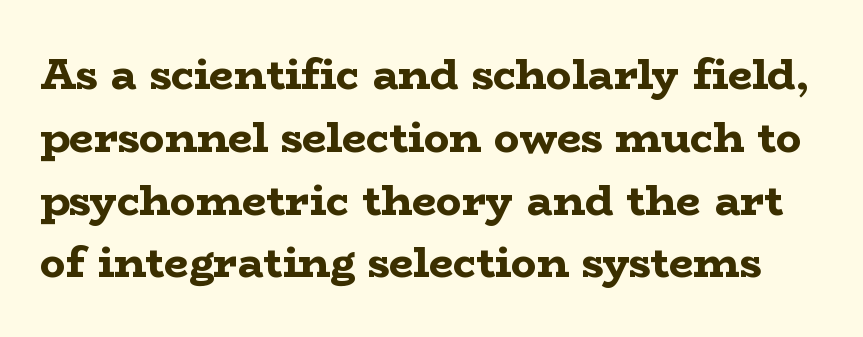
The image shows 43 px bold, wide serif type, upright; set normal line spacing (1.46x), normal letter spacing, not underlined; low stroke contrast and a medium x-height.
